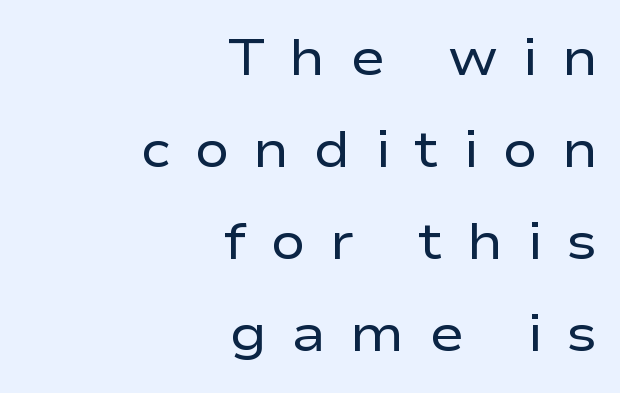
{"serif": "no", "italic": "no", "bold": "no", "weight": "regular", "width": "wide", "stroke_contrast": "low", "x_height": "medium", "monospaced": "no", "underline": "no", "align": "right", "line_spacing_ratio": 1.77, "letter_spacing": "wide", "letter_spacing_em": 0.46, "glyph_px": 52}
